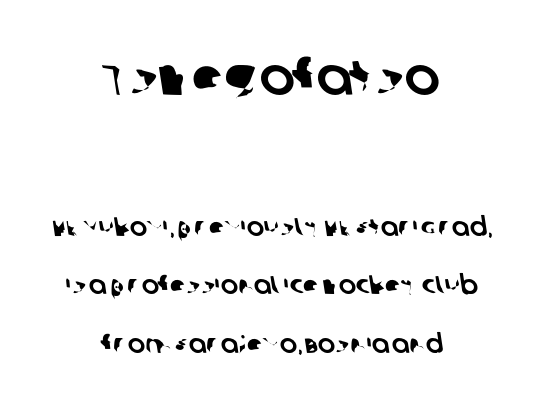
The string is rendered with underlining switched off. This sample has the flowing, uneven cadence of proportional lettering. Tracking value appears to be zero — textbook default spacing. Grotesque or geometric, the face here clearly has no serifs. Vertical spacing — loose. The typesetter chose a symmetrical, centered arrangement here.
